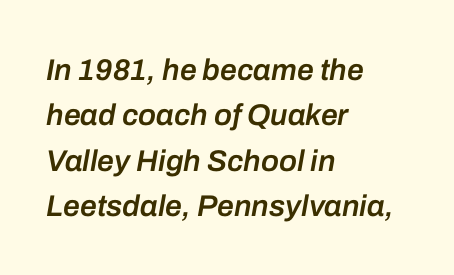
Q: Is the text bold? A: Semi-bold.
Q: Is the text italic (slanted)? A: Yes, it leans right by about 10 degrees.
Q: Is the text underlined? A: No.
Q: How is the paragraph aligned? A: Left-aligned.
Q: Is the spacing between letters normal or unusually wide? A: Normal.
Q: Is the spacing between lines tight, normal or loose? A: Normal.
Q: Width (condensed, normal, or wide)? A: Normal.
Q: Stroke contrast? A: Low.
Q: x-height? A: Medium.
Q: Monospaced? A: No.
